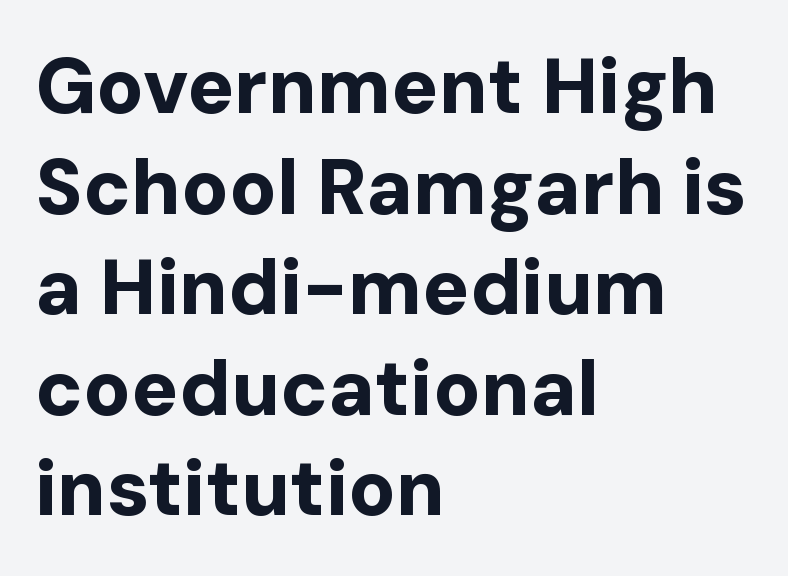
The image shows 78 px bold sans-serif type, upright; set left-aligned, normal line spacing (1.29x), normal letter spacing, not underlined; low stroke contrast and a medium x-height.
